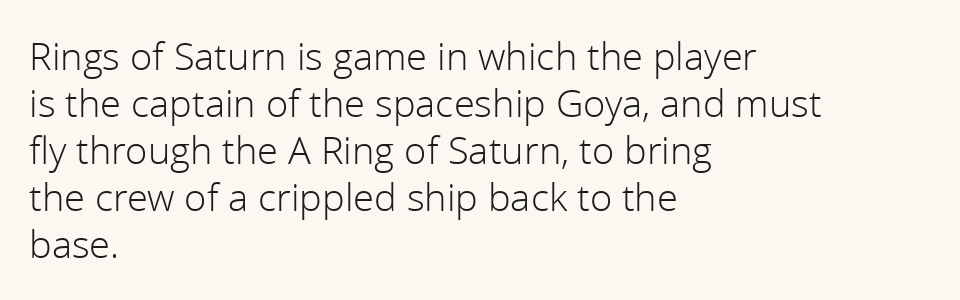
Heaviness? Minimal to ordinary, like unemphasized prose. If you drew a line through each stem, it would be perfectly vertical. Clear beneath every line of the passage. Note the varied advance widths — an 'i' is clearly narrower than an 'm'.
